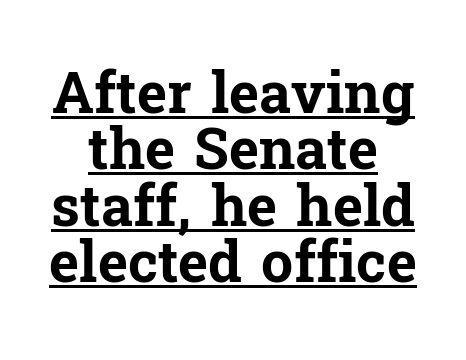
This is serif lettering, the kind often seen in printed books. Look at the tracking — it's just the regular setting, nothing added. Very little white space separates one row of letters from the next. Note the varied advance widths — an 'i' is clearly narrower than an 'm'. Posture: upright roman. Students, observe the line beneath the letters — that is underlining.
